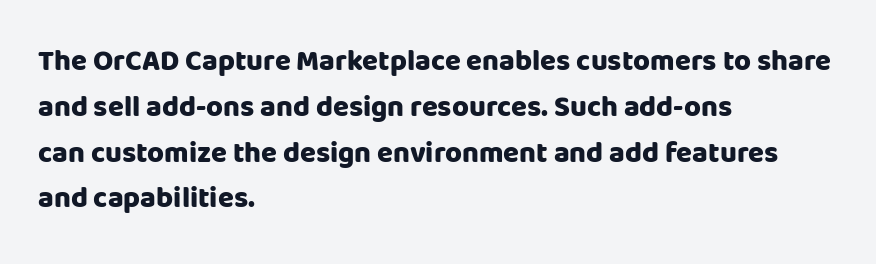
The image shows 29 px heavy sans-serif type, upright; set left-aligned, normal line spacing (1.58x), normal letter spacing, not underlined; low stroke contrast and a large x-height.
